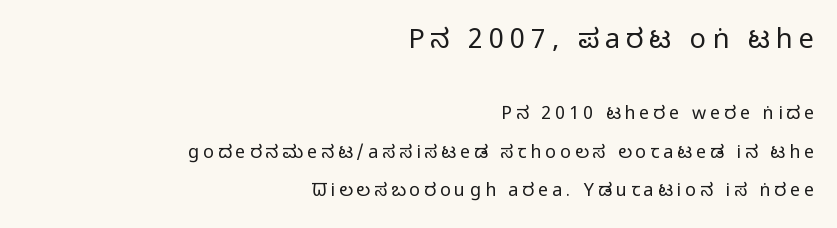
{"italic": "no", "bold": "no", "underline": "no", "align": "right", "line_spacing": "loose", "line_spacing_ratio": 2.14, "letter_spacing": "wide", "letter_spacing_em": 0.22, "larger_block": "first", "size_ratio": 1.5, "glyph_px": 27}
